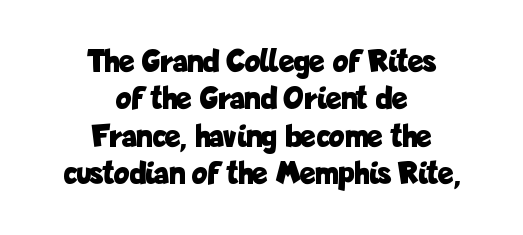
Q: Is the text bold? A: Yes.
Q: Is the text italic (slanted)? A: No, it is upright.
Q: Is the typeface a serif or a sans-serif typeface? A: Sans-serif.
Q: Is the text underlined? A: No.
Q: How is the paragraph aligned? A: Centered.
Q: Is the spacing between letters normal or unusually wide? A: Normal.
Q: Is the spacing between lines tight, normal or loose? A: Tight.
Q: Width (condensed, normal, or wide)? A: Condensed.
Q: Stroke contrast? A: Low.
Q: x-height? A: Medium.
Q: Monospaced? A: No.
